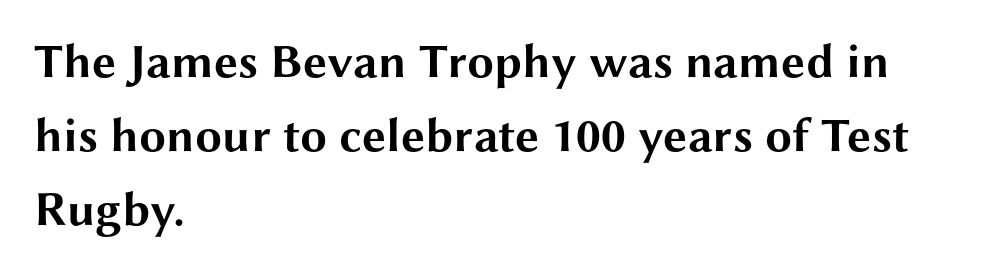
Q: Is the text bold? A: Yes.
Q: Is the text italic (slanted)? A: No, it is upright.
Q: Is the typeface a serif or a sans-serif typeface? A: Sans-serif.
Q: Is the text underlined? A: No.
Q: How is the paragraph aligned? A: Left-aligned.
Q: Is the spacing between letters normal or unusually wide? A: Normal.
Q: Is the spacing between lines tight, normal or loose? A: Normal.
Q: Width (condensed, normal, or wide)? A: Wide.
Q: Stroke contrast? A: Medium.
Q: x-height? A: Medium.
Q: Monospaced? A: No.
